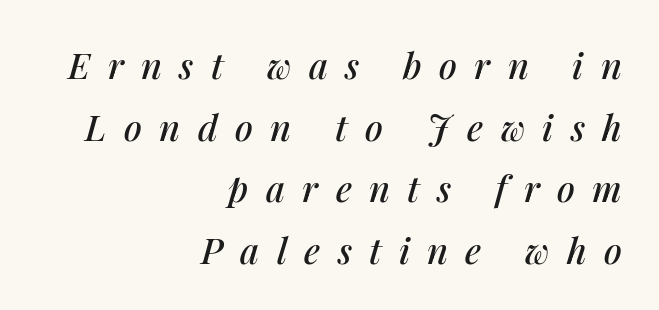
Q: Is the text italic (slanted)? A: Yes, it leans right by about 14 degrees.
Q: Is the text underlined? A: No.
Q: How is the paragraph aligned? A: Right-aligned.
Q: Is the spacing between letters normal or unusually wide? A: Unusually wide.
Q: Width (condensed, normal, or wide)? A: Normal.
Q: Stroke contrast? A: Medium.
Q: x-height? A: Medium.
Q: Monospaced? A: No.
